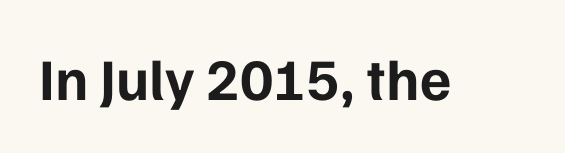
{"serif": "no", "italic": "no", "bold": "yes", "weight": "bold", "width": "normal", "stroke_contrast": "low", "x_height": "medium", "monospaced": "no", "underline": "no", "letter_spacing": "normal", "letter_spacing_em": 0.0, "glyph_px": 59}
